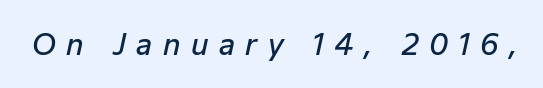
Q: Is the text bold? A: Semi-bold.
Q: Is the text italic (slanted)? A: Yes, it leans right by about 12 degrees.
Q: Is the text underlined? A: No.
Q: Is the spacing between letters normal or unusually wide? A: Unusually wide.
Q: Width (condensed, normal, or wide)? A: Normal.
Q: Stroke contrast? A: Low.
Q: x-height? A: Medium.
Q: Monospaced? A: No.
